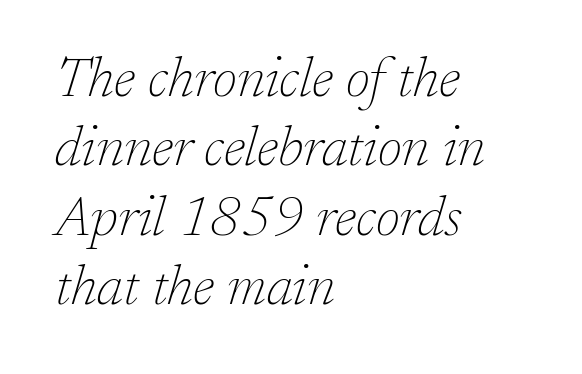
The image shows 55 px thin serif type, italic (leaning right); set left-aligned, normal line spacing (1.26x), normal letter spacing, not underlined; low stroke contrast and a medium x-height.
